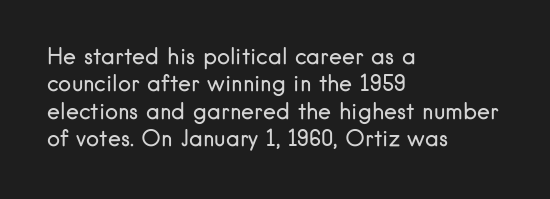
{"italic": "no", "bold": "no", "underline": "no", "align": "left", "line_spacing": "normal", "line_spacing_ratio": 1.25, "letter_spacing": "normal", "letter_spacing_em": 0.0, "glyph_px": 22}
